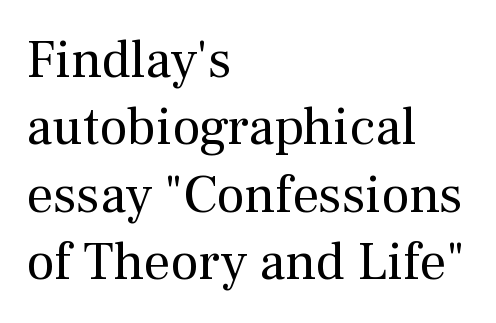
Each letter keeps its own natural width here, so spacing adapts to shape. Standard letterfit; no display-style spreading of the glyphs. The passage shown is typeset with a serif family. Is the type heavy? It reads as light-to-regular instead. The rag falls on the right side of this text block. Posture: upright roman.
